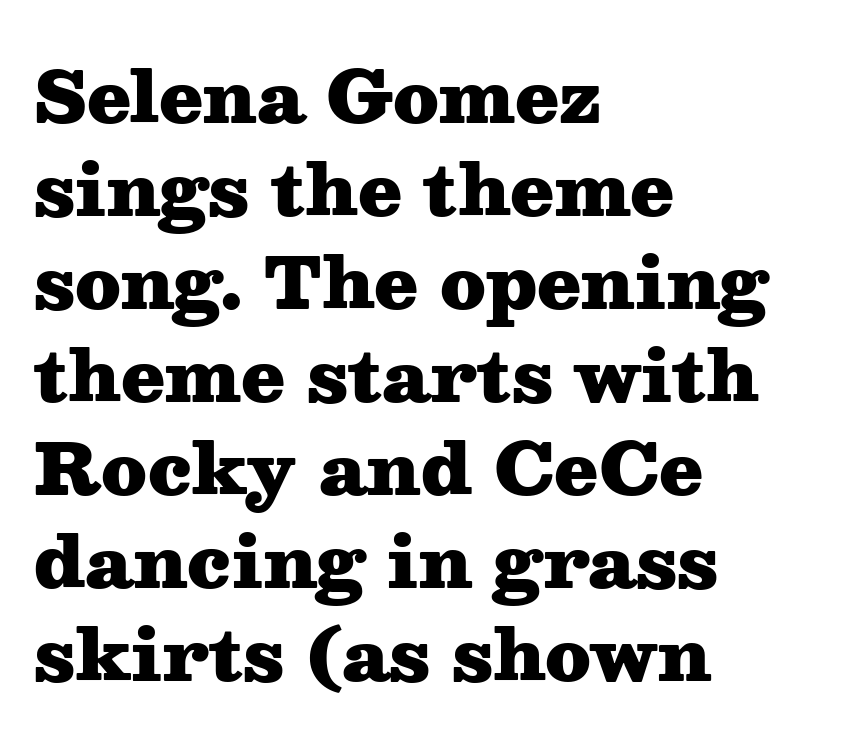
The image shows 71 px heavy, wide serif type, upright; set left-aligned, normal line spacing (1.31x), normal letter spacing, not underlined; medium stroke contrast and a medium x-height.
